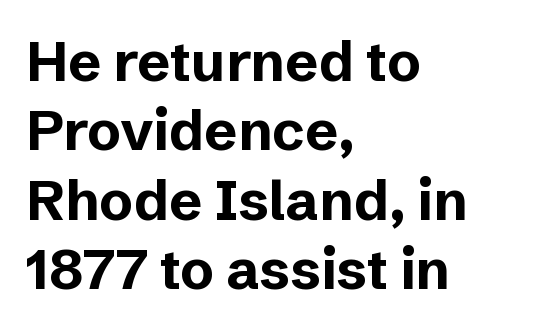
The image shows 56 px bold sans-serif type, upright; set left-aligned, line spacing 1.24x, normal letter spacing, not underlined; low stroke contrast and a medium x-height.
